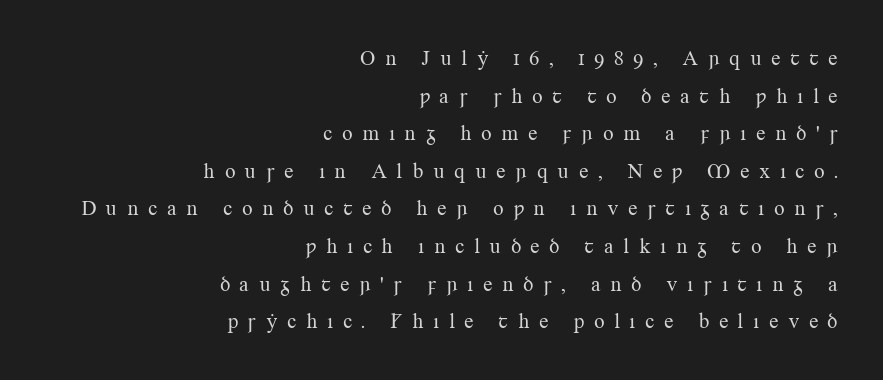
{"italic": "no", "bold": "no", "underline": "no", "align": "right", "line_spacing_ratio": 1.79, "letter_spacing": "wide", "letter_spacing_em": 0.44, "glyph_px": 21}
